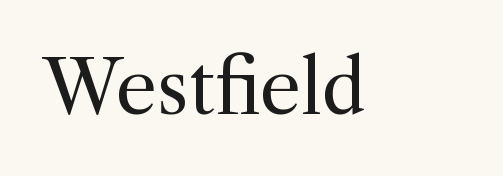
Stems and bowls with no extra thickness — not bold. A roman cut, with each character standing at attention. A typesetter would call this proportional, since set widths differ per character. Nobody touched the tracking dial on this one.
